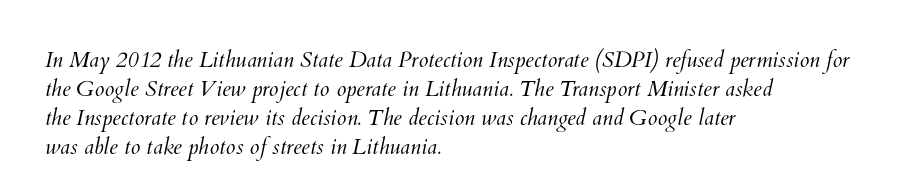
Q: Is the text bold? A: No.
Q: Is the text underlined? A: No.
Q: How is the paragraph aligned? A: Left-aligned.
Q: Is the spacing between letters normal or unusually wide? A: Normal.
Q: Is the spacing between lines tight, normal or loose? A: Normal.
